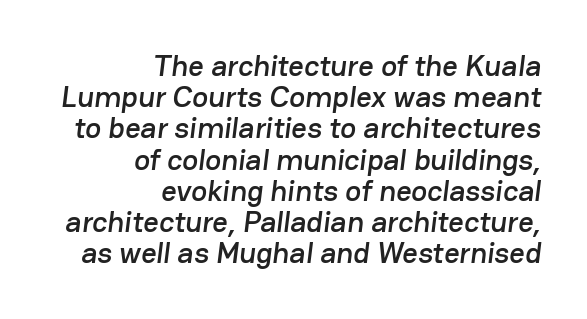
{"serif": "no", "width": "normal", "stroke_contrast": "low", "x_height": "medium", "monospaced": "no", "underline": "no", "align": "right", "line_spacing": "tight", "line_spacing_ratio": 1.04, "letter_spacing": "normal", "letter_spacing_em": 0.0, "glyph_px": 30}
